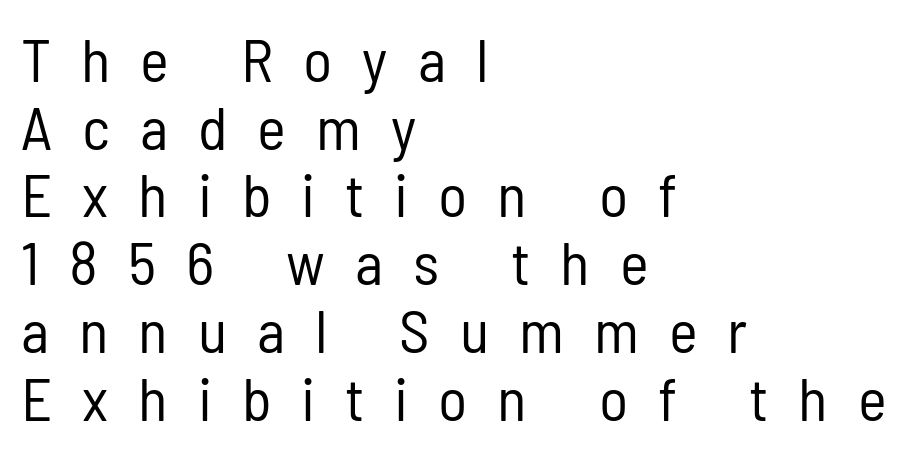
The specimen reads as upright at a glance. Stem width sits at or under what a default text font uses. Leading: reduced. Check where the strokes stop: nothing finishes them off — pure sans.
